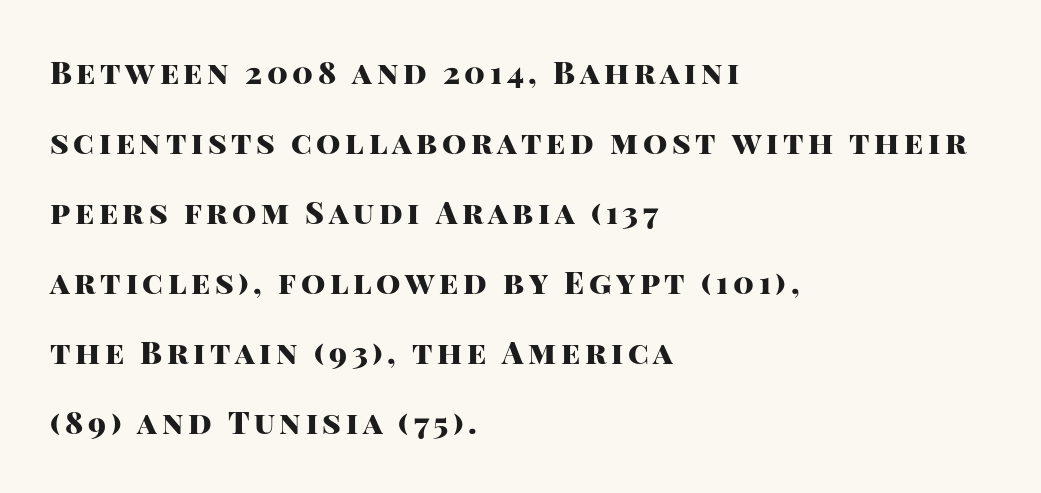
The words here are not underlined. Looks like regular typesetting: each glyph gets only the width it needs. No feet cap the strokes, marking this as sans-serif type. The strokes are fattened all the way to bold. The rag falls on the right side of this text block.
